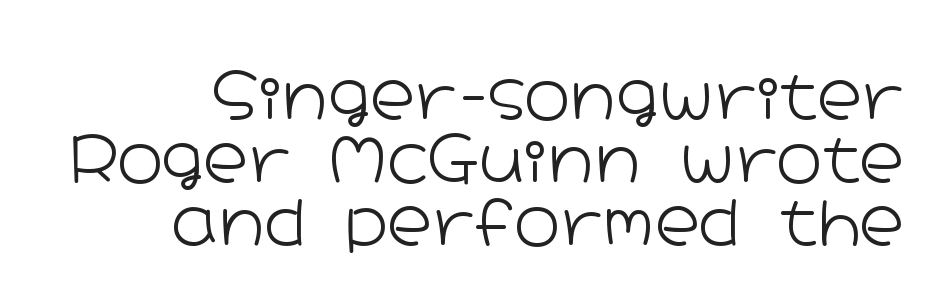
{"serif": "no", "italic": "no", "bold": "no", "weight": "light", "width": "wide", "stroke_contrast": "low", "x_height": "medium", "monospaced": "no", "underline": "no", "line_spacing": "tight", "line_spacing_ratio": 1.02, "letter_spacing": "normal", "letter_spacing_em": 0.0, "glyph_px": 62}
